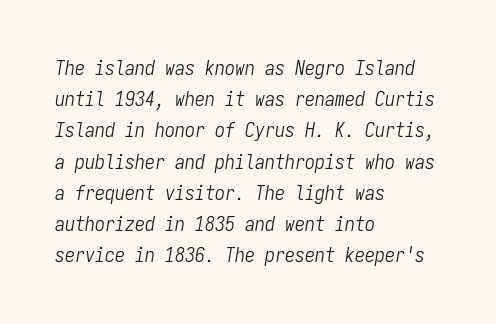
The image shows 20 px text type, italic (leaning right); set left-aligned, normal line spacing (1.56x), normal letter spacing, not underlined.
